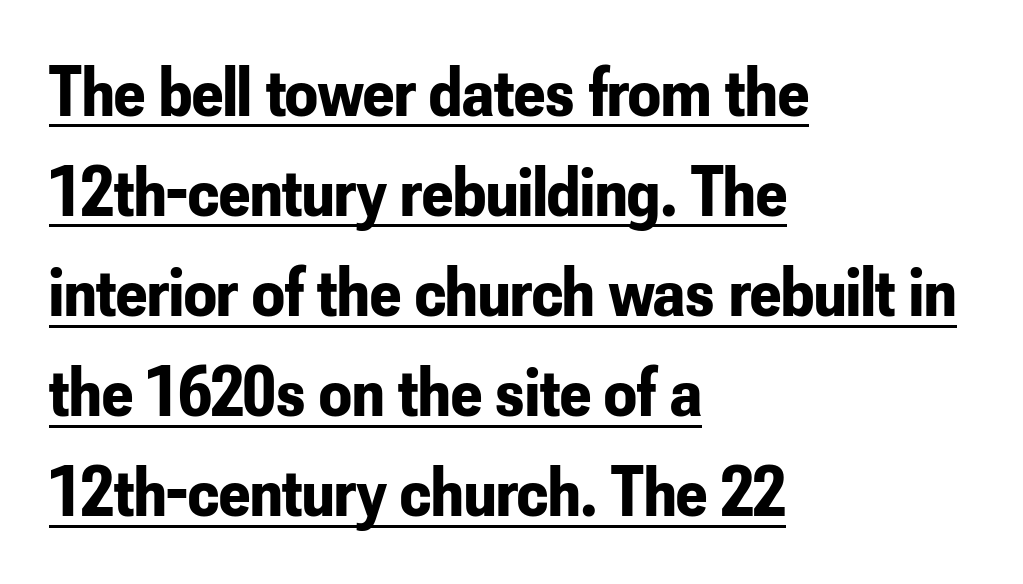
The lines sit at an ordinary, default distance from one another. Look at the bottom of the vertical strokes: they stop flat, with no serifs. This sample has the flowing, uneven cadence of proportional lettering. If you drew a line through each stem, it would be perfectly vertical.
